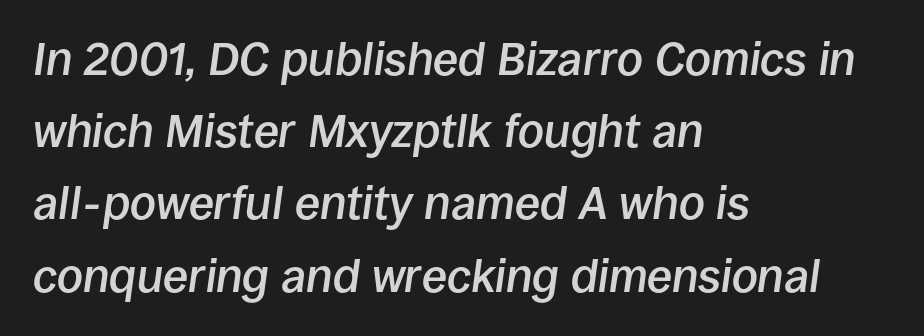
Q: Is the text bold? A: Semi-bold.
Q: Is the text italic (slanted)? A: Yes, it leans right by about 8 degrees.
Q: Is the text underlined? A: No.
Q: How is the paragraph aligned? A: Left-aligned.
Q: Is the spacing between letters normal or unusually wide? A: Normal.
Q: Is the spacing between lines tight, normal or loose? A: Normal.
Q: Width (condensed, normal, or wide)? A: Normal.
Q: Stroke contrast? A: Low.
Q: x-height? A: Large.
Q: Monospaced? A: No.
